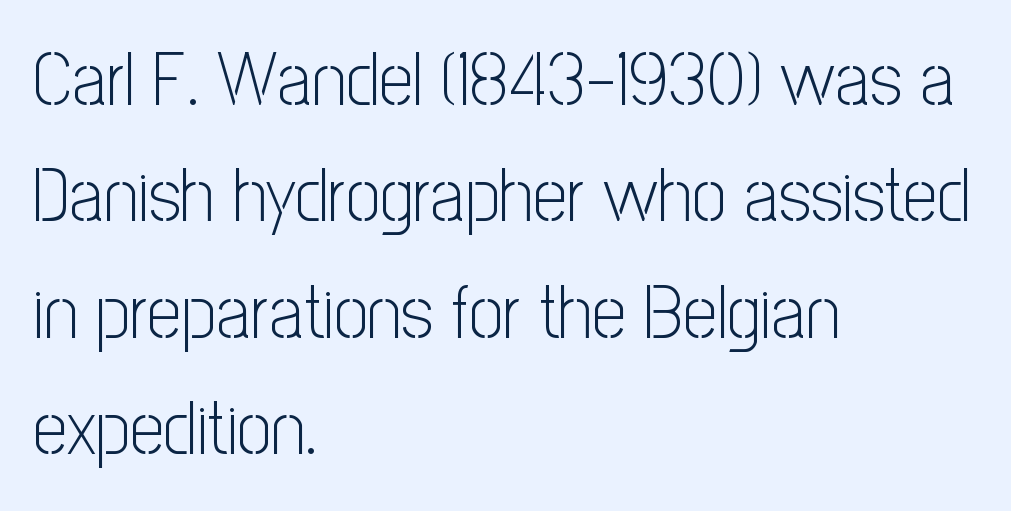
The image shows 76 px light, condensed sans-serif type, upright; set left-aligned, normal line spacing (1.53x), normal letter spacing, not underlined; low stroke contrast and a medium x-height.
